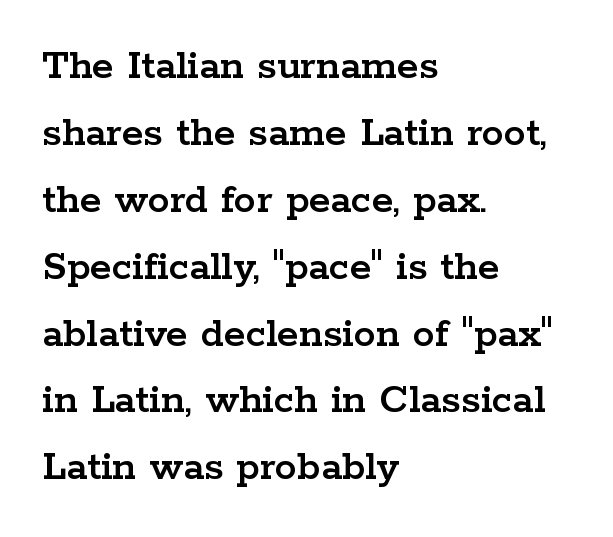
{"serif": "yes", "italic": "no", "width": "wide", "stroke_contrast": "low", "x_height": "medium", "monospaced": "no", "underline": "no", "align": "left", "line_spacing": "normal", "line_spacing_ratio": 1.52, "letter_spacing": "normal", "letter_spacing_em": 0.0, "glyph_px": 44}
